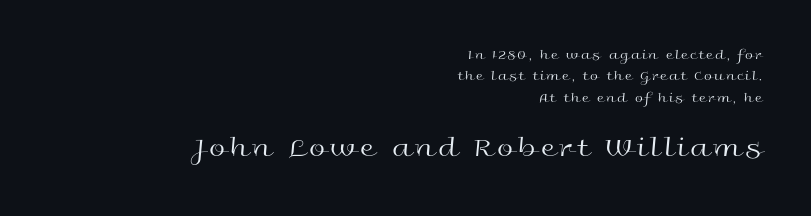
The image shows 29 px regular-weight, wide sans-serif type, upright; set right-aligned, normal line spacing (1.52x), not underlined; the second (bottom) block is 2.07x larger; a medium x-height.
